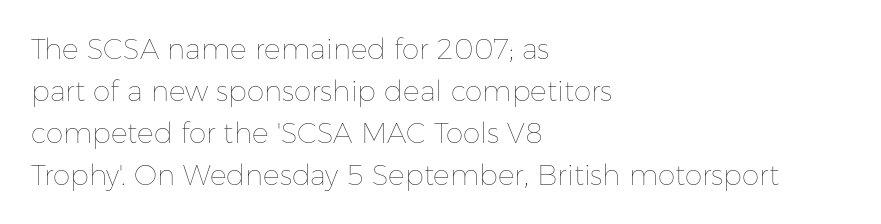
Q: Is the text bold? A: No.
Q: Is the text italic (slanted)? A: No, it is upright.
Q: Is the text underlined? A: No.
Q: How is the paragraph aligned? A: Left-aligned.
Q: Is the spacing between letters normal or unusually wide? A: Normal.
Q: Is the spacing between lines tight, normal or loose? A: Normal.
Q: Width (condensed, normal, or wide)? A: Normal.
Q: Stroke contrast? A: Low.
Q: x-height? A: Medium.
Q: Monospaced? A: No.
